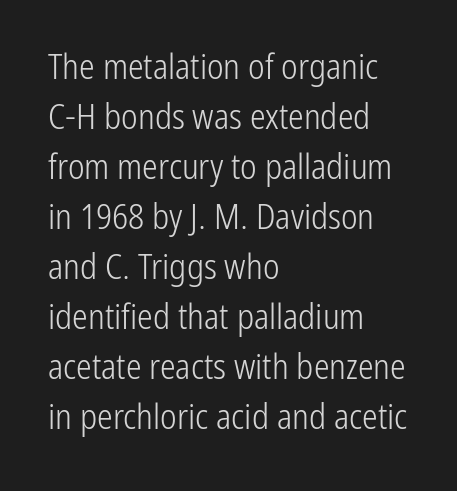
{"serif": "no", "italic": "no", "bold": "no", "weight": "light", "width": "condensed", "stroke_contrast": "low", "x_height": "medium", "monospaced": "no", "underline": "no", "align": "left", "line_spacing": "normal", "line_spacing_ratio": 1.43, "letter_spacing": "normal", "letter_spacing_em": 0.0, "glyph_px": 35}
